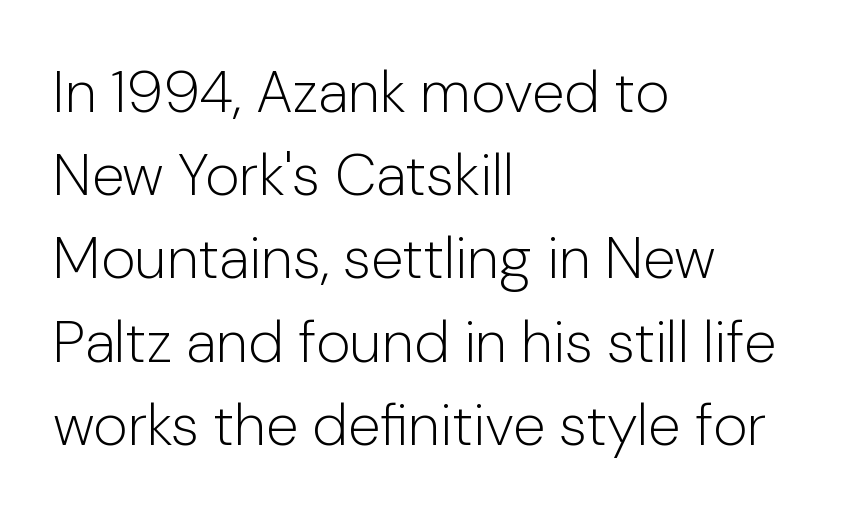
The image shows 59 px light sans-serif type, upright; set left-aligned, normal line spacing (1.41x), normal letter spacing, not underlined; low stroke contrast and a medium x-height.
